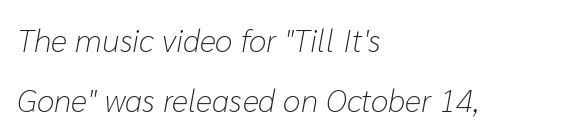
Is this a fixed-width face? No — the glyphs have proportional, varying widths. Each line starts at the same left margin while the right side varies. This is oblique type, the kind used for emphasis or titles. A light-to-regular cut is what we see here.
